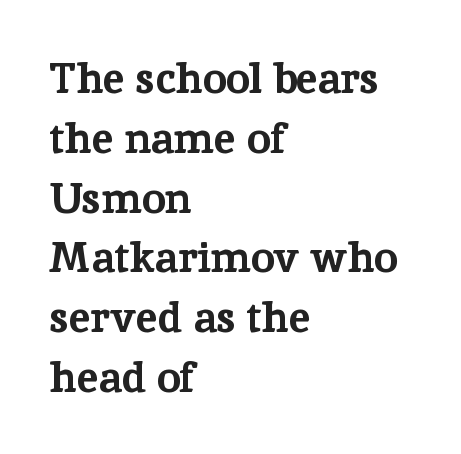
{"serif": "yes", "italic": "no", "bold": "yes", "weight": "bold", "width": "normal", "stroke_contrast": "low", "x_height": "medium", "monospaced": "no", "underline": "no", "align": "left", "line_spacing": "normal", "line_spacing_ratio": 1.39, "letter_spacing": "normal", "letter_spacing_em": 0.0, "glyph_px": 43}
